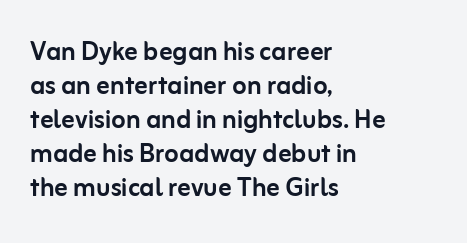
Q: Is the text italic (slanted)? A: No, it is upright.
Q: Is the typeface a serif or a sans-serif typeface? A: Sans-serif.
Q: Is the text underlined? A: No.
Q: How is the paragraph aligned? A: Left-aligned.
Q: Is the spacing between letters normal or unusually wide? A: Normal.
Q: Is the spacing between lines tight, normal or loose? A: Tight.
Q: Width (condensed, normal, or wide)? A: Normal.
Q: Stroke contrast? A: Low.
Q: x-height? A: Medium.
Q: Monospaced? A: No.
